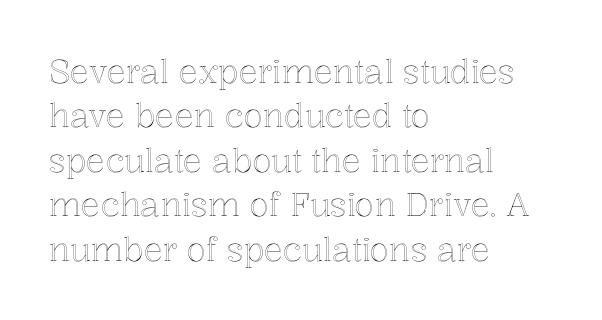
{"italic": "no", "width": "normal", "x_height": "medium", "monospaced": "no", "underline": "no", "align": "left", "line_spacing": "normal", "line_spacing_ratio": 1.39, "letter_spacing": "normal", "letter_spacing_em": 0.0, "glyph_px": 32}
